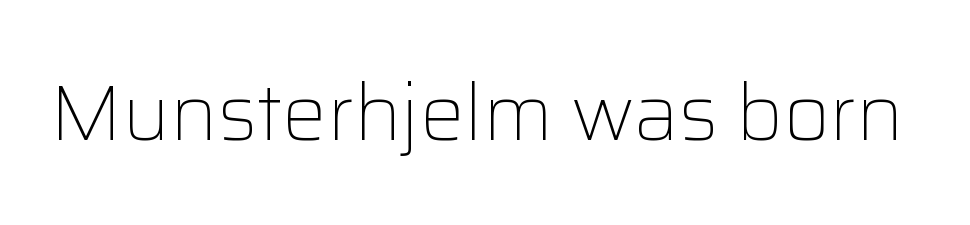
{"serif": "no", "italic": "no", "bold": "no", "weight": "light", "width": "normal", "stroke_contrast": "low", "x_height": "medium", "monospaced": "no", "underline": "no", "letter_spacing": "normal", "letter_spacing_em": 0.0, "glyph_px": 79}
